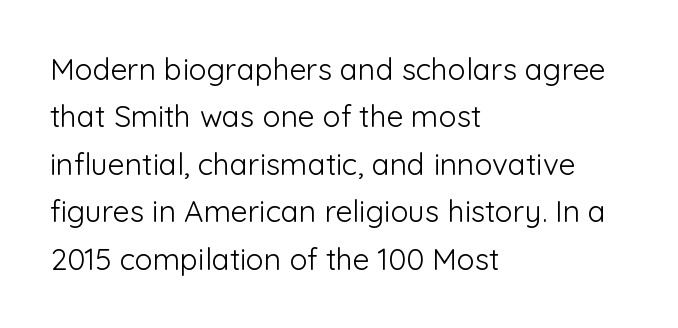
{"serif": "no", "italic": "no", "bold": "no", "weight": "light", "width": "normal", "stroke_contrast": "low", "x_height": "medium", "monospaced": "no", "underline": "no", "align": "left", "line_spacing": "normal", "line_spacing_ratio": 1.58, "letter_spacing": "normal", "letter_spacing_em": 0.0, "glyph_px": 30}
